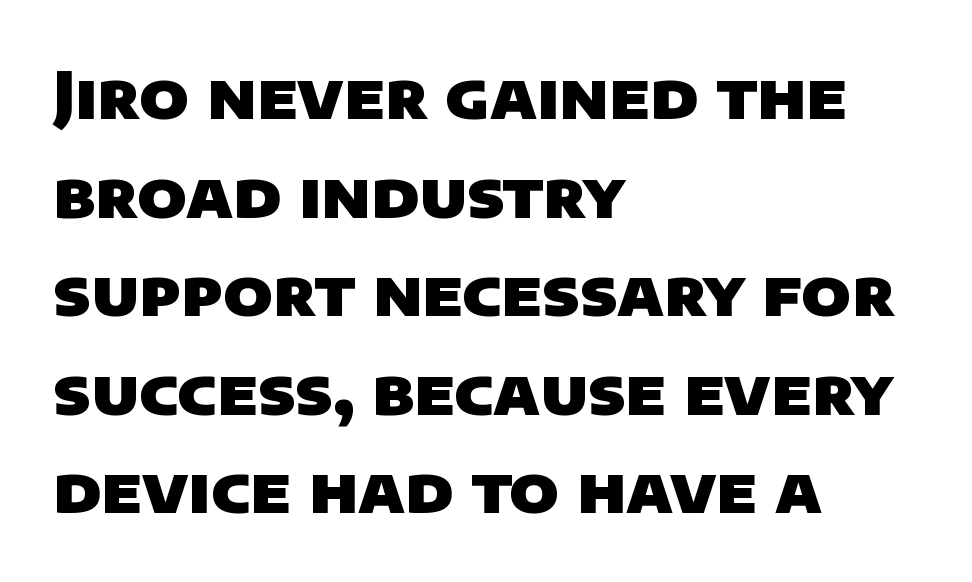
Q: Is the text bold? A: Yes.
Q: Is the typeface a serif or a sans-serif typeface? A: Sans-serif.
Q: Is the text underlined? A: No.
Q: How is the paragraph aligned? A: Left-aligned.
Q: Is the spacing between letters normal or unusually wide? A: Normal.
Q: Is the spacing between lines tight, normal or loose? A: Normal.
Q: Width (condensed, normal, or wide)? A: Normal.
Q: Stroke contrast? A: Low.
Q: x-height? A: Large.
Q: Monospaced? A: No.
